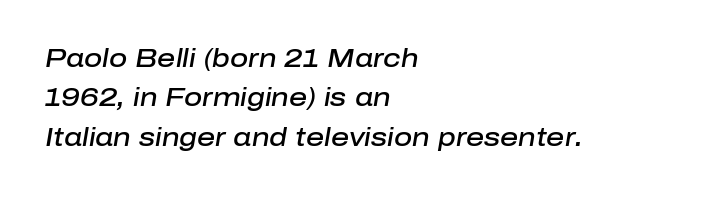
A semibold gives these letters moderate extra thickness, short of bold. Does the leading feel generous? No, just average. Notice how the passage keeps a crisp vertical edge on the left only. Honestly, the letter spacing is just normal — you wouldn't notice it. Just letters on the line, the space beneath them empty.
